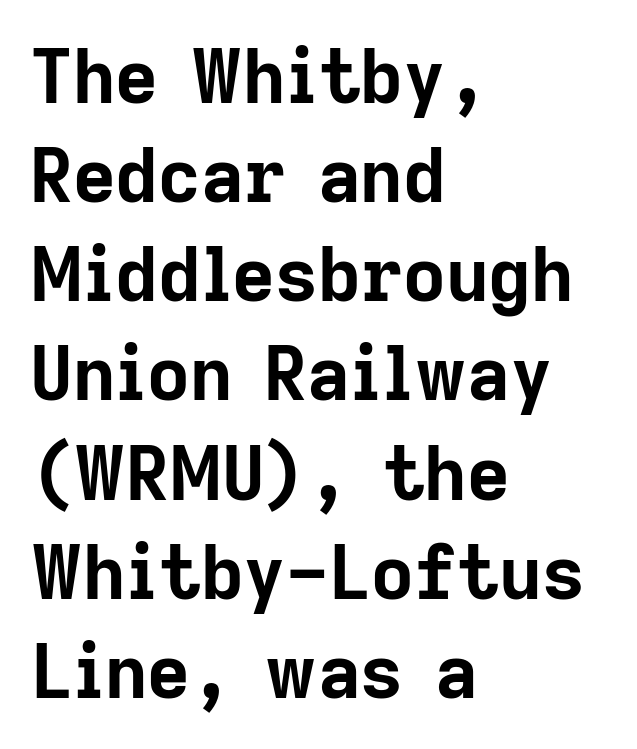
Q: Is the text bold? A: Yes.
Q: Is the text italic (slanted)? A: No, it is upright.
Q: Is the typeface a serif or a sans-serif typeface? A: Sans-serif.
Q: Is the text underlined? A: No.
Q: How is the paragraph aligned? A: Left-aligned.
Q: Is the spacing between letters normal or unusually wide? A: Normal.
Q: Is the spacing between lines tight, normal or loose? A: Normal.
Q: Width (condensed, normal, or wide)? A: Normal.
Q: Stroke contrast? A: Low.
Q: x-height? A: Medium.
Q: Monospaced? A: No.
